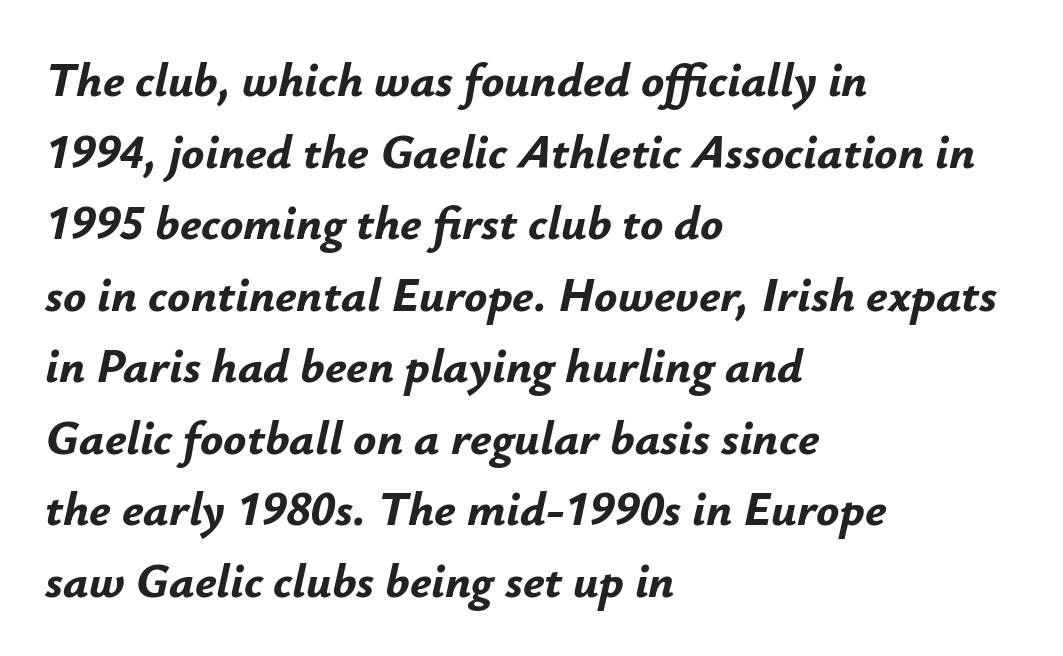
{"italic": "yes", "lean": "right", "slant_degrees": 12, "bold": "yes", "weight": "bold", "width": "normal", "stroke_contrast": "low", "x_height": "small", "monospaced": "no", "underline": "no", "align": "left", "line_spacing": "normal", "line_spacing_ratio": 1.49, "letter_spacing": "normal", "letter_spacing_em": 0.0, "glyph_px": 48}
